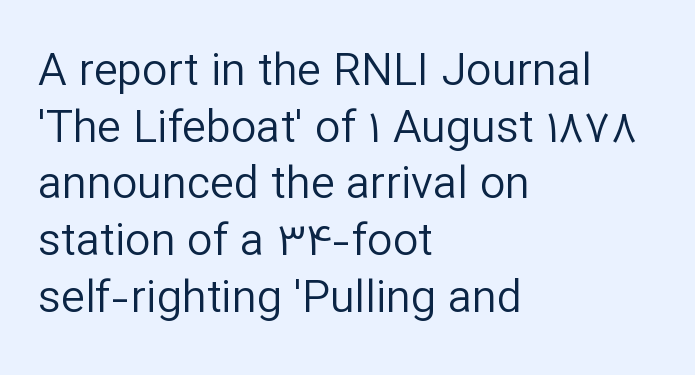
The image shows 45 px regular-weight sans-serif type, upright; set left-aligned, normal line spacing (1.26x), normal letter spacing, not underlined; low stroke contrast and a medium x-height.
